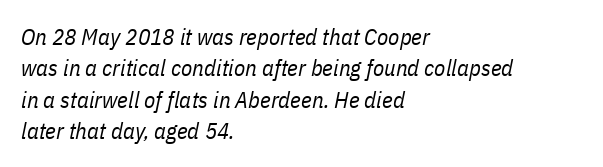
The image shows 23 px text type, italic (leaning right); set left-aligned, normal line spacing (1.36x), normal letter spacing, not underlined.
